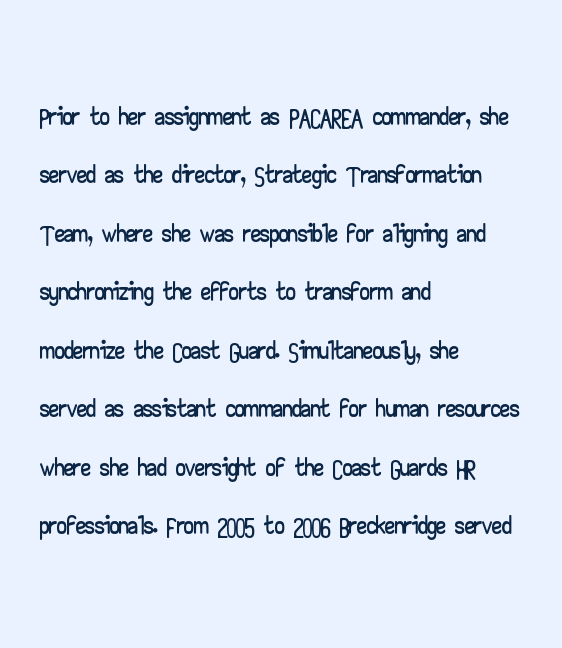
The image shows 39 px wide sans-serif type, upright; set left-aligned, normal line spacing (1.5x), normal letter spacing, not underlined; low stroke contrast and a small x-height.
